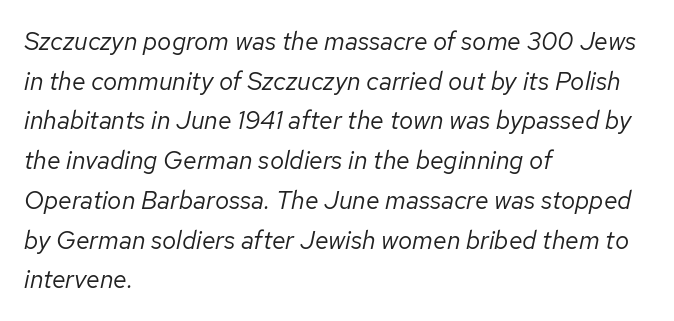
Q: Is the text bold? A: No.
Q: Is the text italic (slanted)? A: Yes, it leans right by about 12 degrees.
Q: Is the text underlined? A: No.
Q: How is the paragraph aligned? A: Left-aligned.
Q: Is the spacing between letters normal or unusually wide? A: Normal.
Q: Is the spacing between lines tight, normal or loose? A: Normal.
